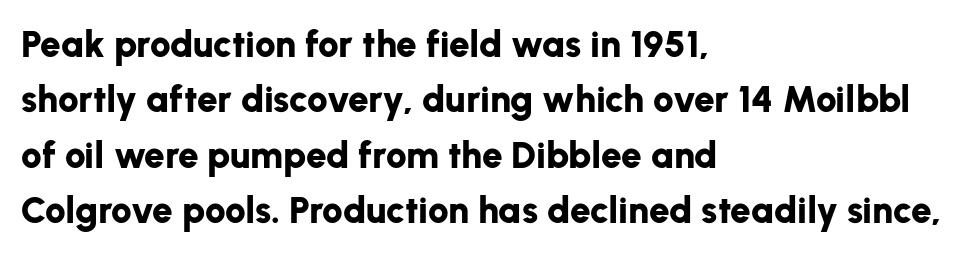
Q: Is the text bold? A: Yes.
Q: Is the text italic (slanted)? A: No, it is upright.
Q: Is the typeface a serif or a sans-serif typeface? A: Sans-serif.
Q: Is the text underlined? A: No.
Q: How is the paragraph aligned? A: Left-aligned.
Q: Is the spacing between letters normal or unusually wide? A: Normal.
Q: Is the spacing between lines tight, normal or loose? A: Normal.
Q: Width (condensed, normal, or wide)? A: Normal.
Q: Stroke contrast? A: Low.
Q: x-height? A: Medium.
Q: Monospaced? A: No.
